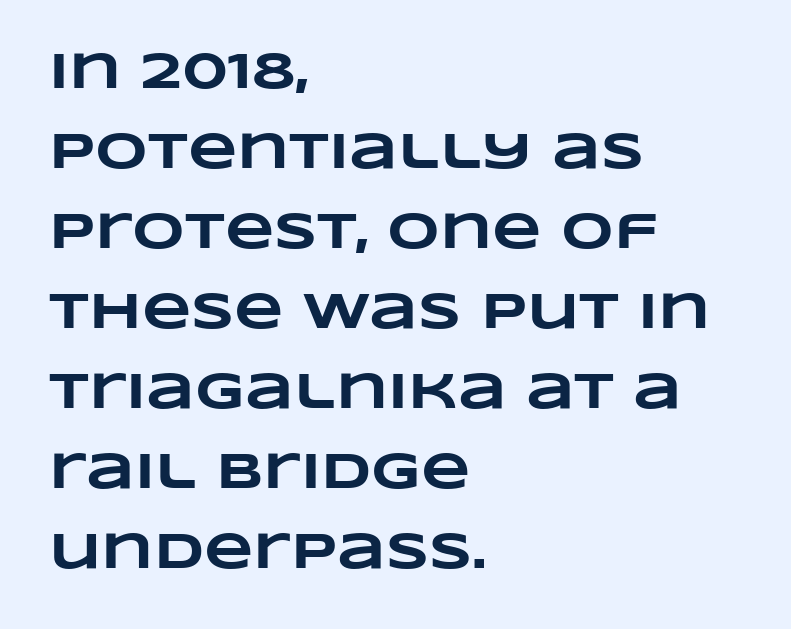
This sample is left-justified, so line endings fall wherever the words run out. You could call the tracking neutral — neither tight nor loose. Is the type bold? Yes — the strokes are clearly thick and heavy. The strip under each line holds only bare page. Character widths vary here, with narrow letters taking less room than wide ones.
